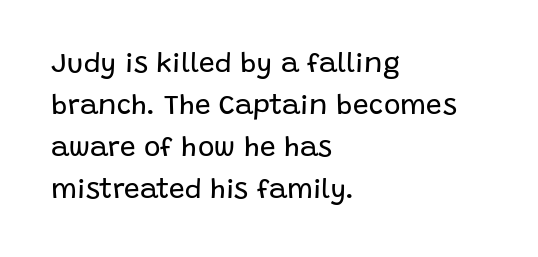
Q: Is the text bold? A: No.
Q: Is the text italic (slanted)? A: No, it is upright.
Q: Is the typeface a serif or a sans-serif typeface? A: Sans-serif.
Q: Is the text underlined? A: No.
Q: How is the paragraph aligned? A: Left-aligned.
Q: Is the spacing between letters normal or unusually wide? A: Normal.
Q: Is the spacing between lines tight, normal or loose? A: Normal.
Q: Width (condensed, normal, or wide)? A: Normal.
Q: Stroke contrast? A: Low.
Q: x-height? A: Large.
Q: Monospaced? A: No.
